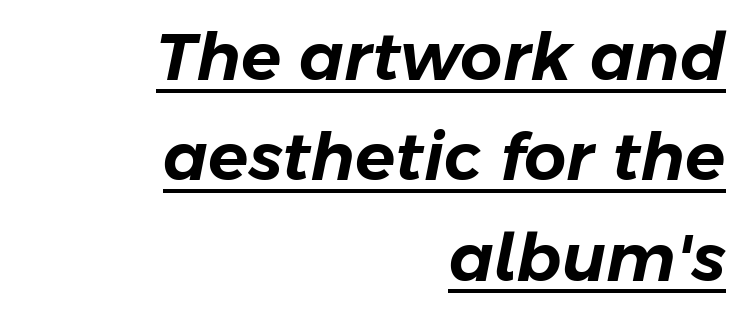
The image shows 66 px text type, italic (leaning right); set right-aligned, normal line spacing (1.52x), normal letter spacing, underlined; low stroke contrast and a medium x-height.
